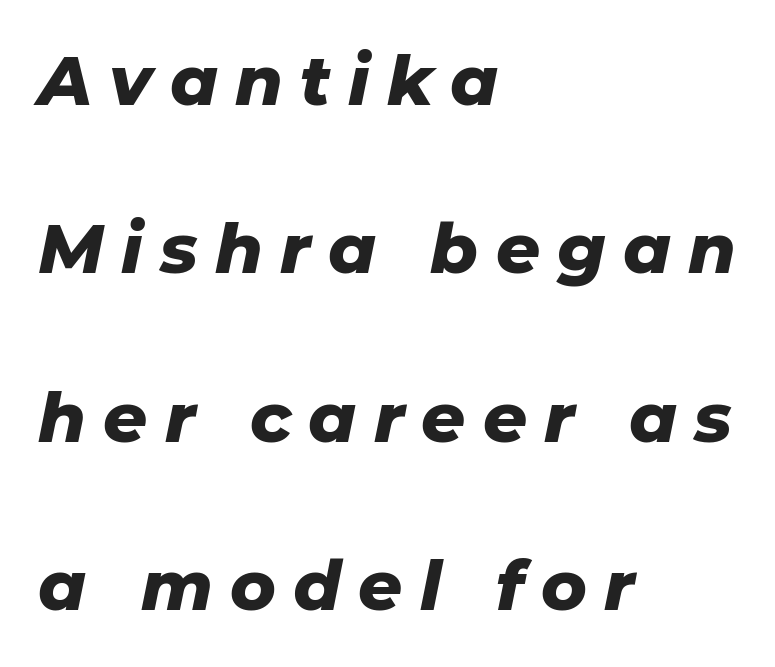
The image shows 69 px heavy type, italic (leaning right); set left-aligned, loose line spacing (2.44x), unusually wide letter spacing (+0.25 em), not underlined; low stroke contrast and a medium x-height.
